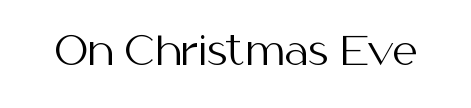
The image shows 39 px regular-weight sans-serif type, upright; set normal letter spacing, not underlined; medium stroke contrast and a medium x-height.
